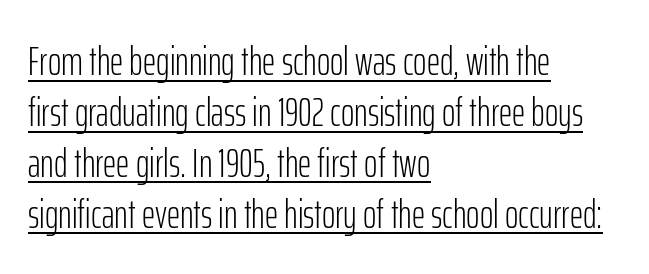
{"serif": "no", "italic": "no", "bold": "no", "weight": "light", "width": "condensed", "stroke_contrast": "low", "x_height": "medium", "monospaced": "no", "underline": "yes", "align": "left", "line_spacing_ratio": 1.24, "letter_spacing": "normal", "letter_spacing_em": 0.0, "glyph_px": 41}
